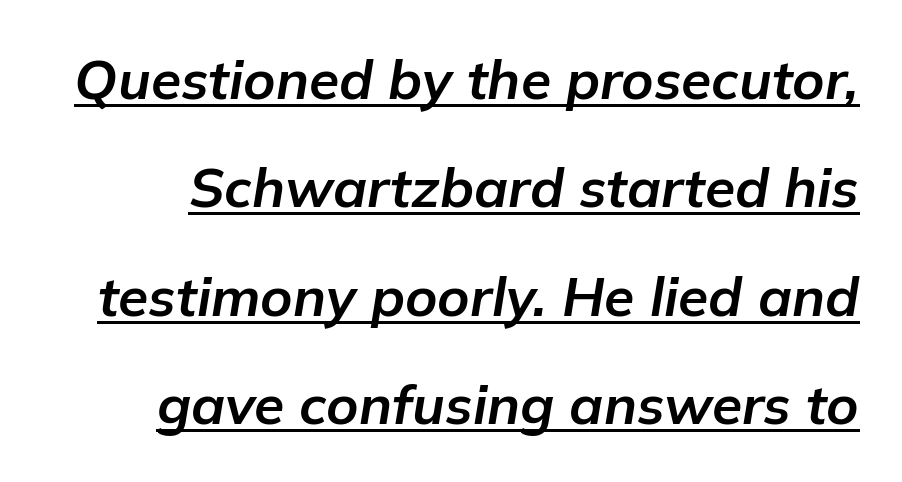
Q: Is the text bold? A: Yes.
Q: Is the text italic (slanted)? A: Yes, it leans right by about 9 degrees.
Q: Is the text underlined? A: Yes.
Q: Is the spacing between letters normal or unusually wide? A: Normal.
Q: Is the spacing between lines tight, normal or loose? A: Loose.
Q: Width (condensed, normal, or wide)? A: Normal.
Q: Stroke contrast? A: Low.
Q: x-height? A: Medium.
Q: Monospaced? A: No.
